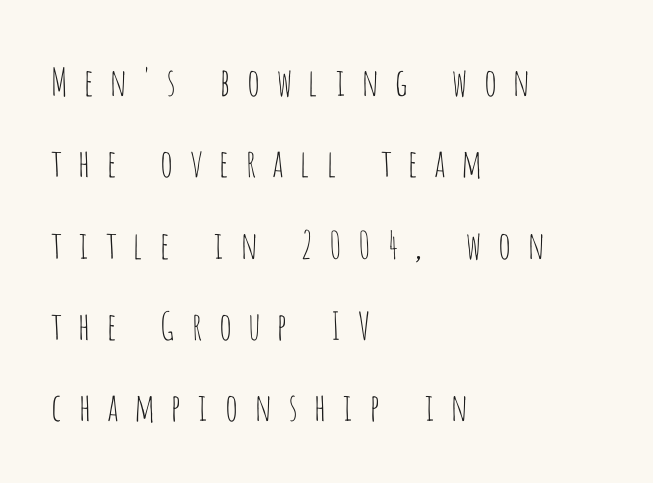
The image shows 38 px thin, condensed sans-serif type, upright; set left-aligned, loose line spacing (2.14x), unusually wide letter spacing (+0.38 em), not underlined; low stroke contrast and a large x-height.
